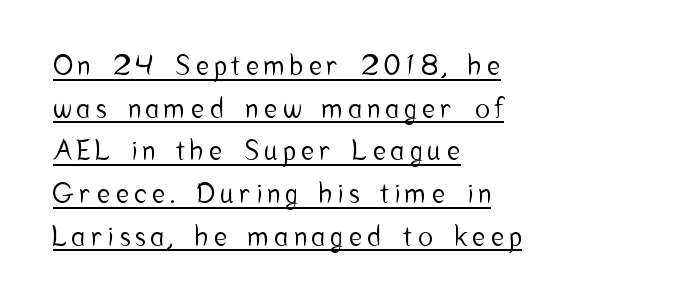
Students, observe: this is what conventionally led text looks like. There is plenty of visible air inserted between adjacent glyphs. Notice how a bar underscores the lettering throughout. This is roman type, the default non-slanted kind. A classic flush-left, rag-right setting is used for this passage.
